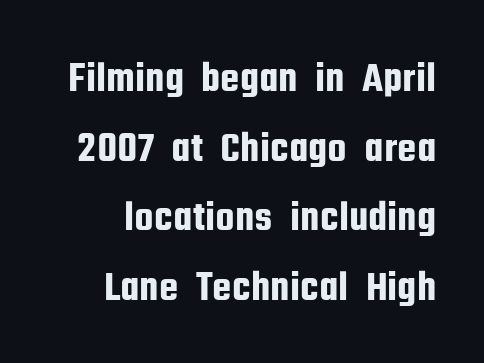
Q: Is the text italic (slanted)? A: No, it is upright.
Q: Is the typeface a serif or a sans-serif typeface? A: Sans-serif.
Q: Is the text underlined? A: No.
Q: Is the spacing between letters normal or unusually wide? A: Normal.
Q: Is the spacing between lines tight, normal or loose? A: Normal.
Q: Width (condensed, normal, or wide)? A: Condensed.
Q: Stroke contrast? A: Low.
Q: x-height? A: Medium.
Q: Monospaced? A: No.
